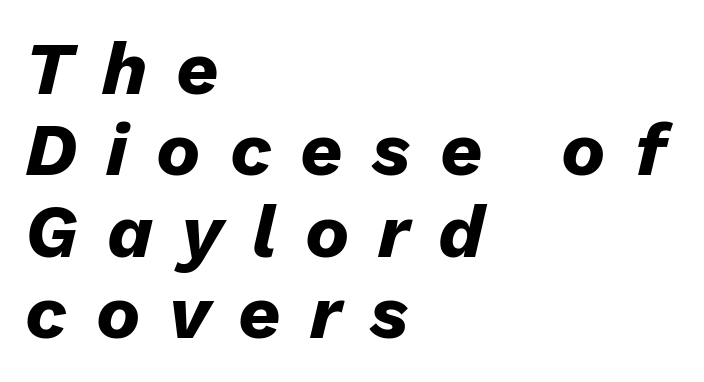
The image shows 74 px heavy type, italic (leaning right); set left-aligned, tight line spacing (1.1x), unusually wide letter spacing (+0.39 em), not underlined; low stroke contrast and a medium x-height.
